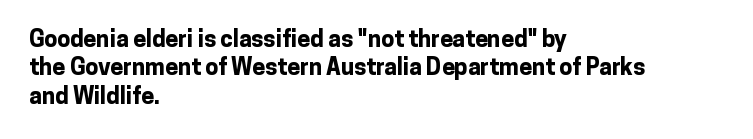
{"italic": "no", "bold": "yes", "underline": "no", "align": "left", "line_spacing_ratio": 1.23, "letter_spacing": "normal", "letter_spacing_em": 0.0, "glyph_px": 23}
